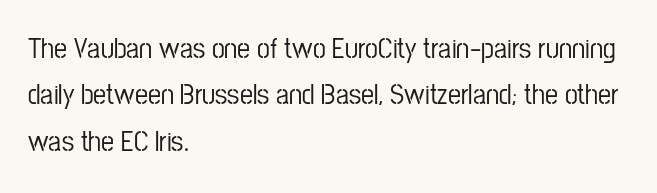
Q: Is the text italic (slanted)? A: No, it is upright.
Q: Is the typeface a serif or a sans-serif typeface? A: Sans-serif.
Q: Is the text underlined? A: No.
Q: How is the paragraph aligned? A: Left-aligned.
Q: Is the spacing between letters normal or unusually wide? A: Normal.
Q: Is the spacing between lines tight, normal or loose? A: Normal.
Q: Width (condensed, normal, or wide)? A: Condensed.
Q: Stroke contrast? A: Low.
Q: x-height? A: Medium.
Q: Monospaced? A: No.
